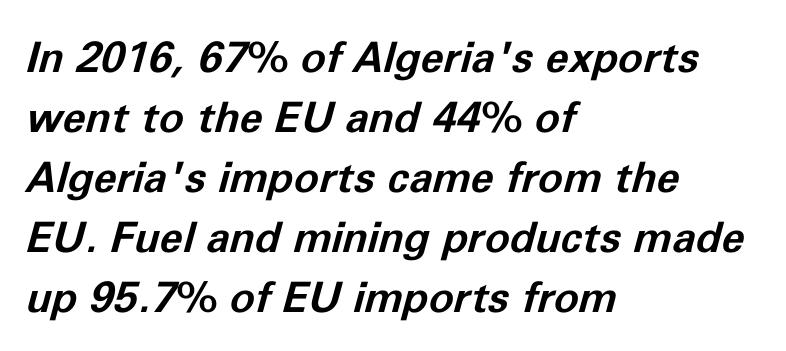
The face used here is proportionally spaced, like ordinary book or web type. Horizontal alignment here is leftward, the default for most running prose. There is no visible air inserted between adjacent glyphs. Students, this is bold: see how much ink each stroke carries. The passage shown leans; its letterforms are oblique.
